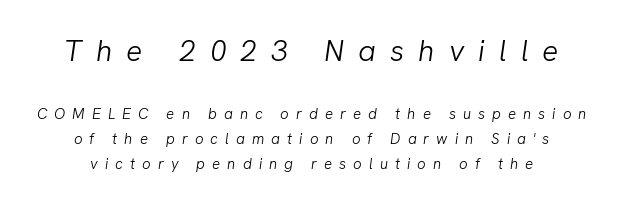
The image shows 30 px light type, italic (leaning right); set centered, normal line spacing (1.65x), unusually wide letter spacing (+0.47 em), not underlined; the first (top) block is 2.0x larger; low stroke contrast and a medium x-height.
